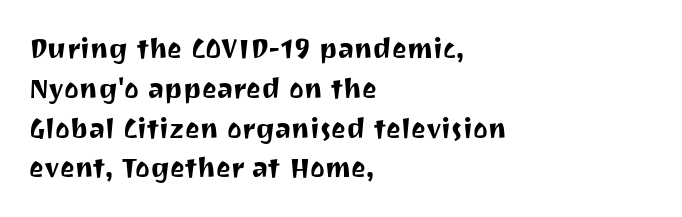
The image shows 28 px sans-serif type, upright; set left-aligned, normal line spacing (1.42x), normal letter spacing, not underlined; medium stroke contrast and a medium x-height.
